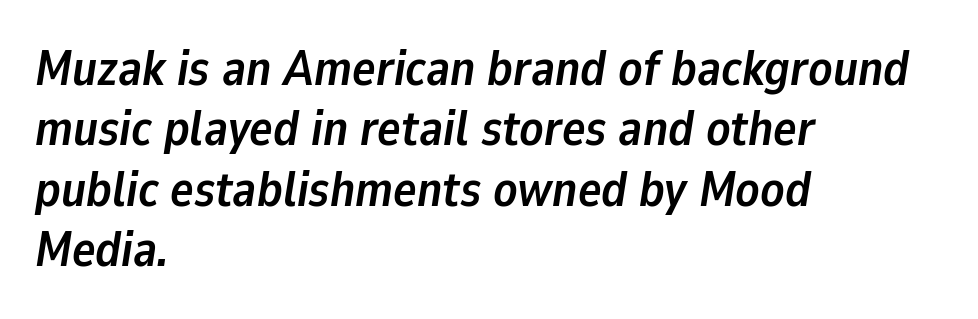
{"italic": "yes", "lean": "right", "slant_degrees": 9, "bold": "yes", "weight": "semibold", "width": "normal", "stroke_contrast": "low", "x_height": "medium", "monospaced": "no", "underline": "no", "align": "left", "line_spacing_ratio": 1.23, "letter_spacing": "normal", "letter_spacing_em": 0.0, "glyph_px": 49}
